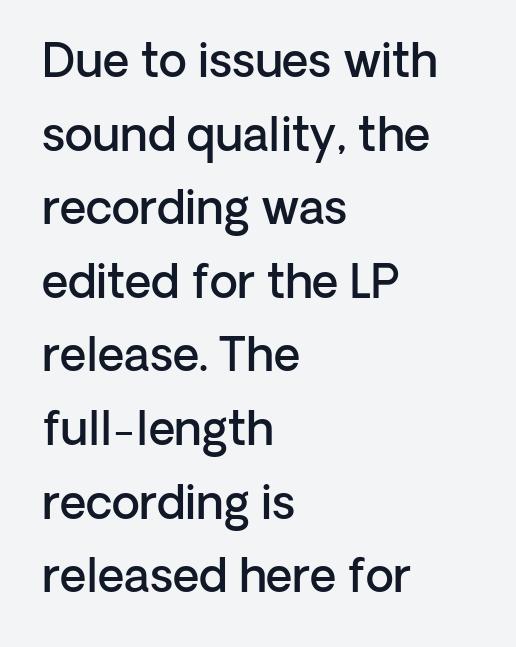
No extra tracking has been applied to these lines. A somewhat darkened texture: the type is semibold rather than bold. The lines in this sample share a left origin and differ only in where they stop. The typeface chosen for these lines omits serifs. Is there any slant? The stems are plumb.
